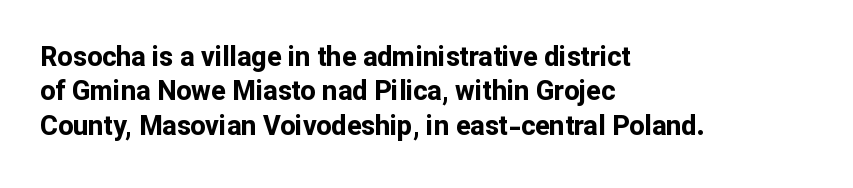
A typesetter would mark this as roman, not italic. Does the copy run flush right? No — it runs flush left. These words are printed bold, with thick strokes throughout. Successive baselines arrive at the customary interval. Caption: standard tracking, unaltered.
